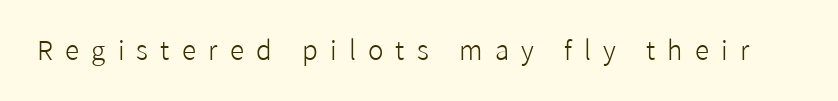
{"italic": "no", "bold": "no", "underline": "no", "letter_spacing": "wide", "letter_spacing_em": 0.47, "glyph_px": 26}
